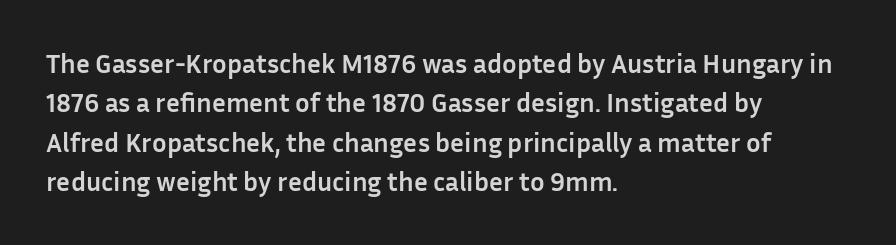
{"italic": "no", "bold": "yes", "underline": "no", "align": "left", "line_spacing": "normal", "line_spacing_ratio": 1.46, "letter_spacing": "normal", "letter_spacing_em": 0.0, "glyph_px": 27}
